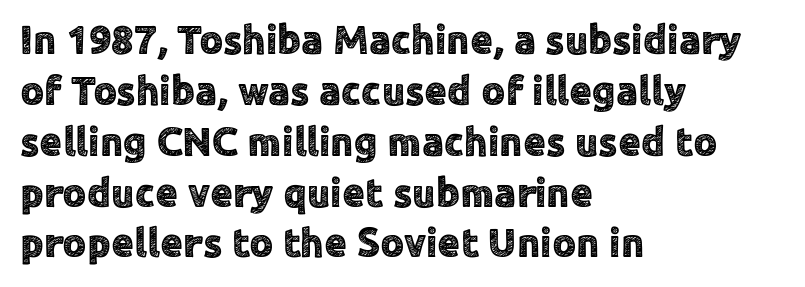
Q: Is the text italic (slanted)? A: No, it is upright.
Q: Is the typeface a serif or a sans-serif typeface? A: Sans-serif.
Q: Is the text underlined? A: No.
Q: How is the paragraph aligned? A: Left-aligned.
Q: Is the spacing between letters normal or unusually wide? A: Normal.
Q: Width (condensed, normal, or wide)? A: Normal.
Q: x-height? A: Medium.
Q: Monospaced? A: No.
